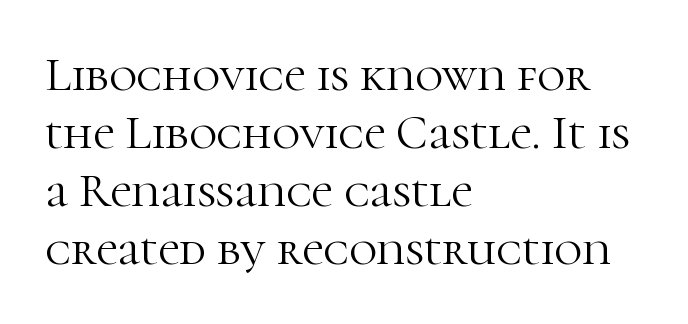
Weight: regular or lighter. Do the letters lean? They stand straight. This rendering uses left alignment, leaving the right contour irregular. Rule under the text: the space is simply empty. Check where the strokes stop: tiny serifs finish them off.
